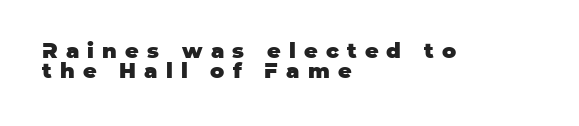
The image shows 21 px bold type, upright; set left-aligned, tight line spacing (0.97x), unusually wide letter spacing (+0.39 em), not underlined.
